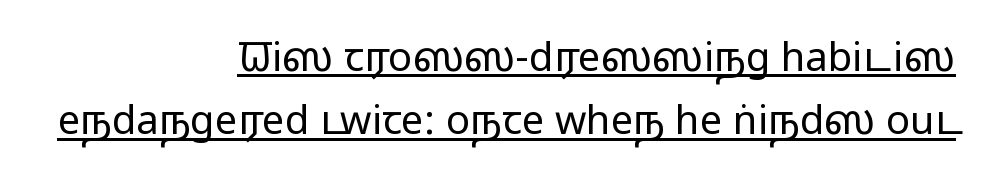
Q: Is the text bold? A: No.
Q: Is the text italic (slanted)? A: No, it is upright.
Q: Is the typeface a serif or a sans-serif typeface? A: Sans-serif.
Q: Is the text underlined? A: Yes.
Q: How is the paragraph aligned? A: Right-aligned.
Q: Is the spacing between letters normal or unusually wide? A: Normal.
Q: Is the spacing between lines tight, normal or loose? A: Normal.
Q: Width (condensed, normal, or wide)? A: Wide.
Q: Stroke contrast? A: Low.
Q: x-height? A: Medium.
Q: Monospaced? A: No.
